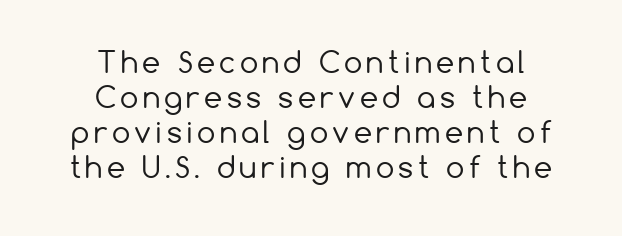
These lines are rendered in a variable-pitch font. Look at the bottom of the vertical strokes: they stop flat, with no serifs. Line starts and ends both wander, symmetrically. Check under the words: just untouched page. The strokes carry an ordinary text weight at most. Designer's note — italics off, roman on.
